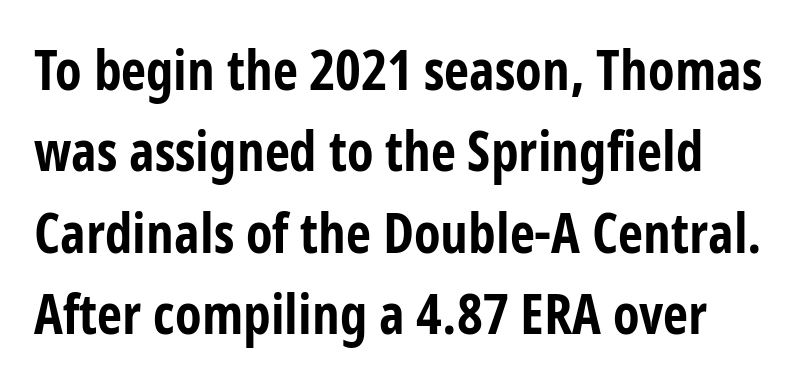
This sample uses a sans-serif face. In terms of posture, this sample is upright. The passage shown stacks its lines at a standard gap. The passage shown has conventional tracking throughout. The face used here is proportionally spaced, like ordinary book or web type.
